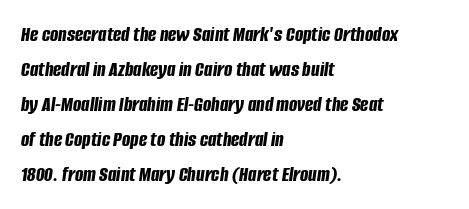
{"italic": "yes", "lean": "right", "slant_degrees": 8, "bold": "yes", "underline": "no", "align": "left", "line_spacing": "normal", "line_spacing_ratio": 1.59, "letter_spacing": "normal", "letter_spacing_em": 0.0, "glyph_px": 22}
